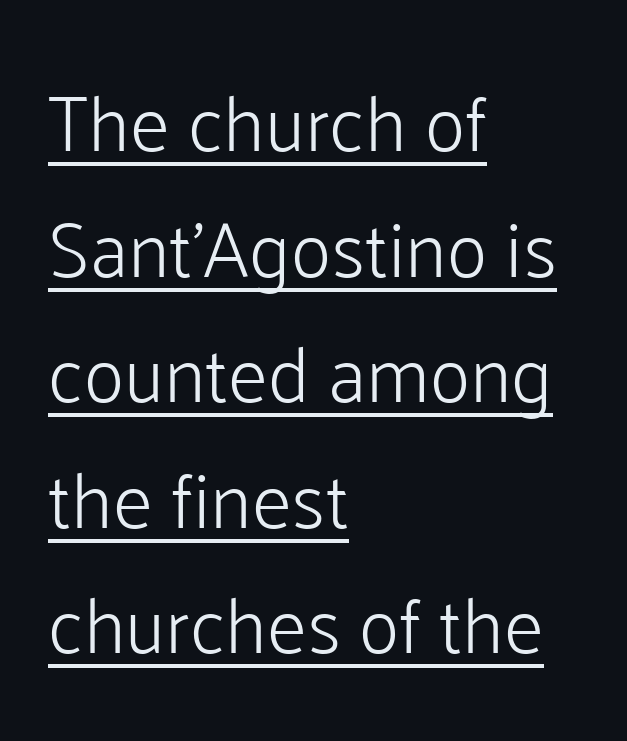
Q: Is the text bold? A: No.
Q: Is the text italic (slanted)? A: No, it is upright.
Q: Is the typeface a serif or a sans-serif typeface? A: Sans-serif.
Q: Is the text underlined? A: Yes.
Q: How is the paragraph aligned? A: Left-aligned.
Q: Is the spacing between letters normal or unusually wide? A: Normal.
Q: Is the spacing between lines tight, normal or loose? A: Normal.
Q: Width (condensed, normal, or wide)? A: Normal.
Q: Stroke contrast? A: Low.
Q: x-height? A: Medium.
Q: Monospaced? A: No.
